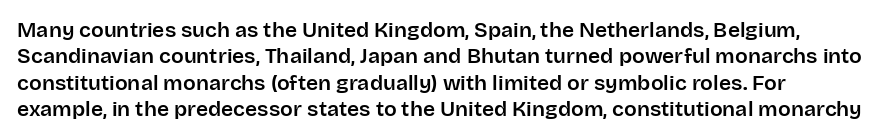
The image shows 21 px text type, upright; set left-aligned, normal line spacing (1.26x), normal letter spacing, not underlined.
